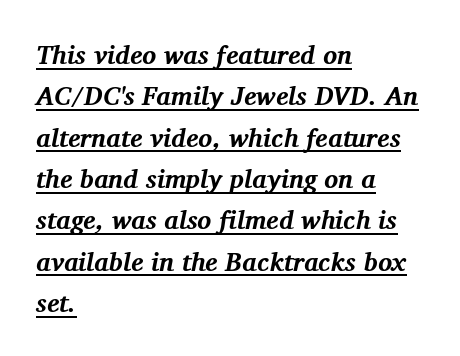
{"italic": "yes", "lean": "right", "slant_degrees": 11, "bold": "yes", "underline": "yes", "align": "left", "line_spacing": "normal", "line_spacing_ratio": 1.59, "letter_spacing": "normal", "letter_spacing_em": 0.0, "glyph_px": 26}
